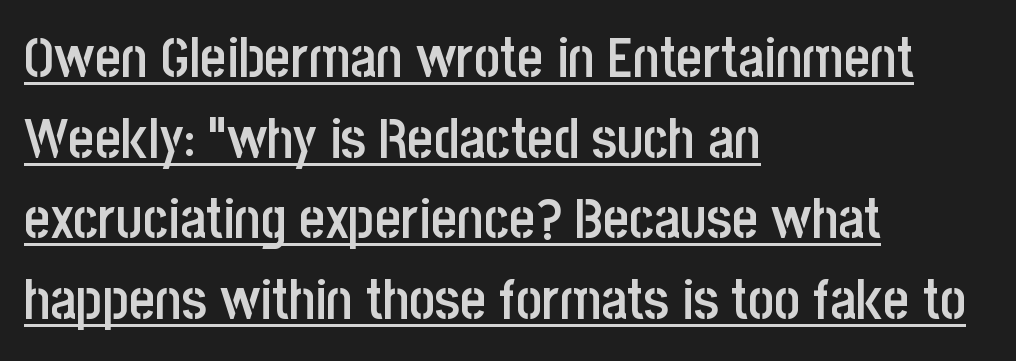
Q: Is the text bold? A: Semi-bold.
Q: Is the text italic (slanted)? A: No, it is upright.
Q: Is the typeface a serif or a sans-serif typeface? A: Sans-serif.
Q: Is the text underlined? A: Yes.
Q: How is the paragraph aligned? A: Left-aligned.
Q: Is the spacing between letters normal or unusually wide? A: Normal.
Q: Is the spacing between lines tight, normal or loose? A: Normal.
Q: Width (condensed, normal, or wide)? A: Condensed.
Q: Stroke contrast? A: Low.
Q: x-height? A: Large.
Q: Monospaced? A: No.
